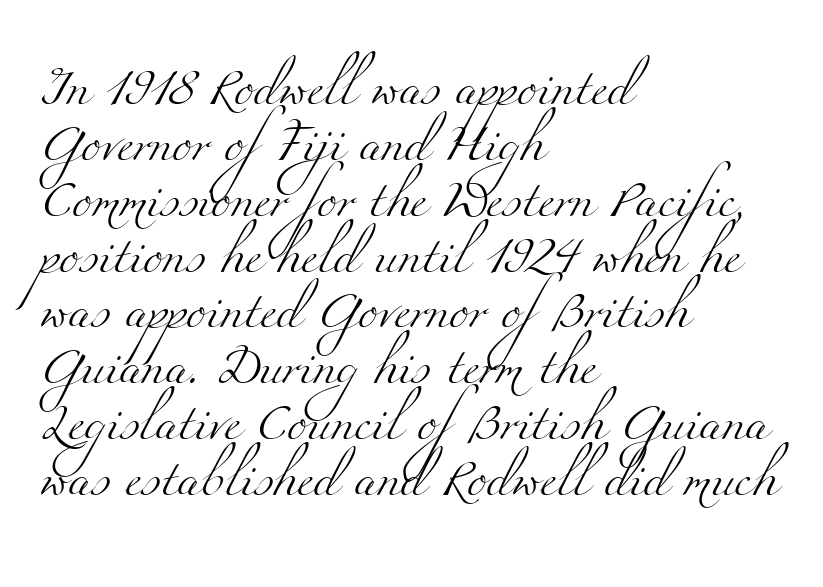
Q: Is the text bold? A: No.
Q: Is the text underlined? A: No.
Q: How is the paragraph aligned? A: Left-aligned.
Q: Is the spacing between letters normal or unusually wide? A: Normal.
Q: Is the spacing between lines tight, normal or loose? A: Normal.
Q: Width (condensed, normal, or wide)? A: Wide.
Q: Stroke contrast? A: Medium.
Q: x-height? A: Small.
Q: Monospaced? A: No.
